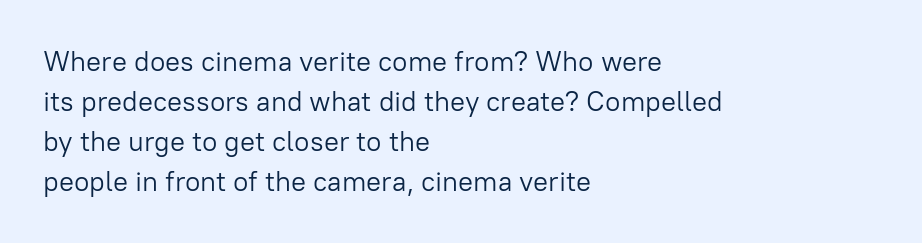
The image shows 28 px light sans-serif type, upright; set left-aligned, normal line spacing (1.43x), normal letter spacing, not underlined; low stroke contrast and a medium x-height.
